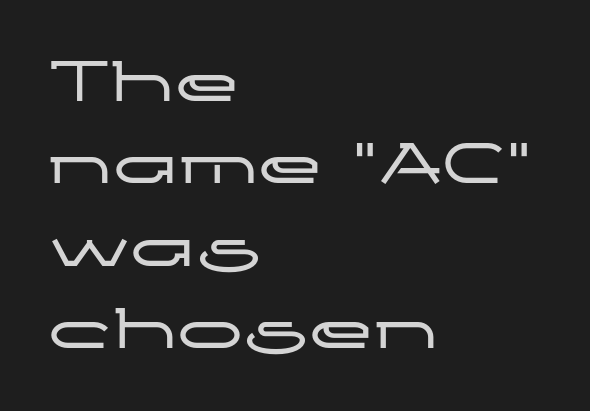
The image shows 66 px wide sans-serif type, upright; set left-aligned, normal line spacing (1.25x), normal letter spacing, not underlined; low stroke contrast and a medium x-height.
